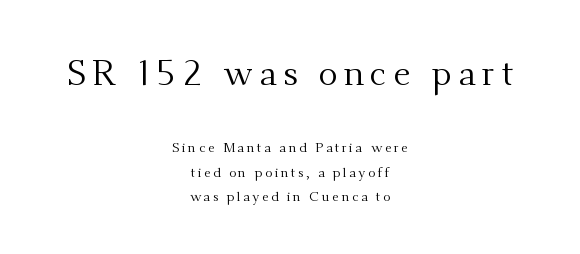
The image shows 36 px regular-weight serif type, upright; set centered, line spacing 1.74x, not underlined; the first (top) block is 2.57x larger; medium stroke contrast and a small x-height.
